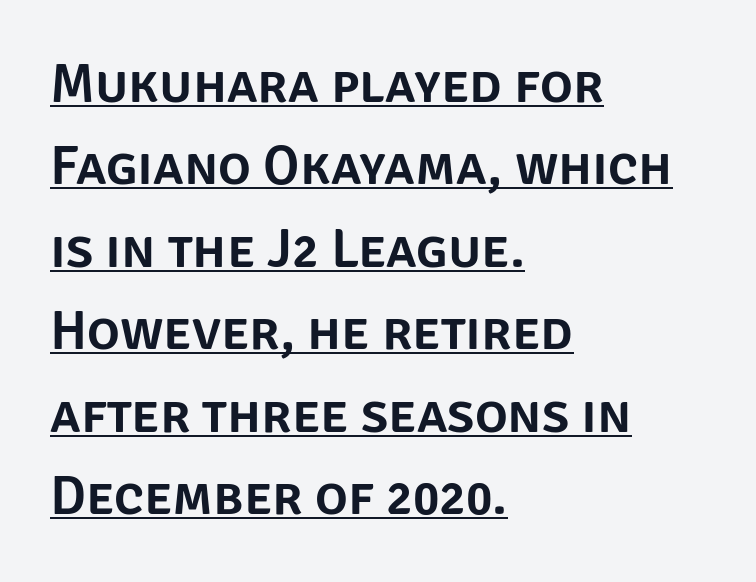
Q: Is the text italic (slanted)? A: No, it is upright.
Q: Is the typeface a serif or a sans-serif typeface? A: Sans-serif.
Q: Is the text underlined? A: Yes.
Q: How is the paragraph aligned? A: Left-aligned.
Q: Is the spacing between letters normal or unusually wide? A: Normal.
Q: Is the spacing between lines tight, normal or loose? A: Normal.
Q: Width (condensed, normal, or wide)? A: Normal.
Q: Stroke contrast? A: Low.
Q: x-height? A: Large.
Q: Monospaced? A: No.
